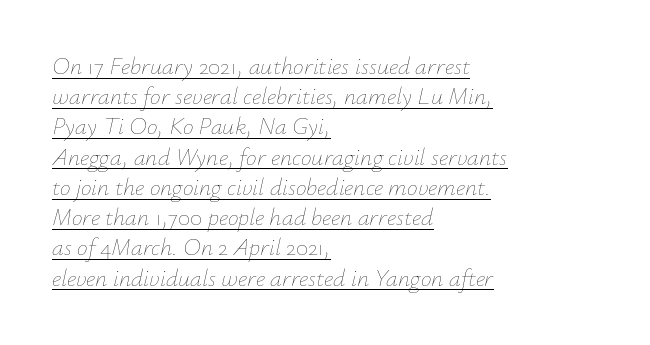
Q: Is the text bold? A: No.
Q: Is the text italic (slanted)? A: Yes, it leans right by about 12 degrees.
Q: Is the text underlined? A: Yes.
Q: How is the paragraph aligned? A: Left-aligned.
Q: Is the spacing between letters normal or unusually wide? A: Normal.
Q: Is the spacing between lines tight, normal or loose? A: Normal.
